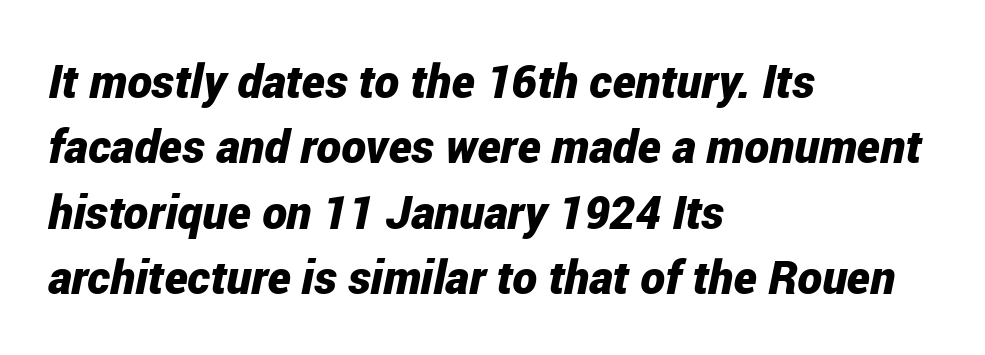
{"italic": "yes", "lean": "right", "slant_degrees": 12, "bold": "yes", "weight": "bold", "width": "condensed", "stroke_contrast": "low", "x_height": "medium", "monospaced": "no", "underline": "no", "align": "left", "line_spacing": "normal", "line_spacing_ratio": 1.39, "letter_spacing": "normal", "letter_spacing_em": 0.0, "glyph_px": 47}
